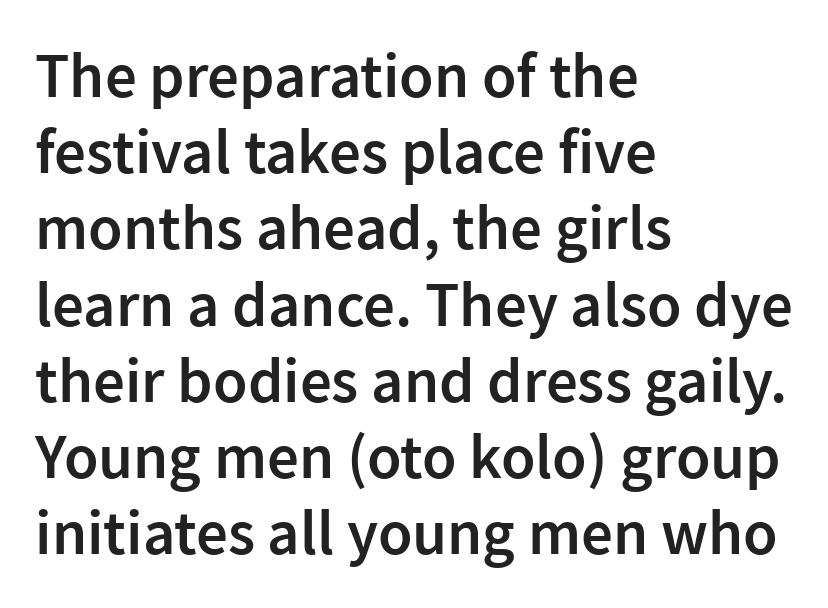
The image shows 63 px semibold sans-serif type, upright; set left-aligned, line spacing 1.21x, normal letter spacing, not underlined; low stroke contrast and a medium x-height.
